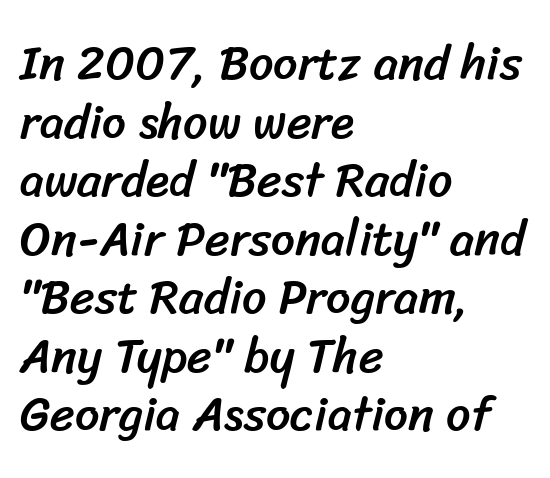
{"serif": "no", "width": "normal", "stroke_contrast": "low", "x_height": "medium", "monospaced": "no", "underline": "no", "align": "left", "line_spacing_ratio": 1.22, "letter_spacing": "normal", "letter_spacing_em": 0.0, "glyph_px": 48}
